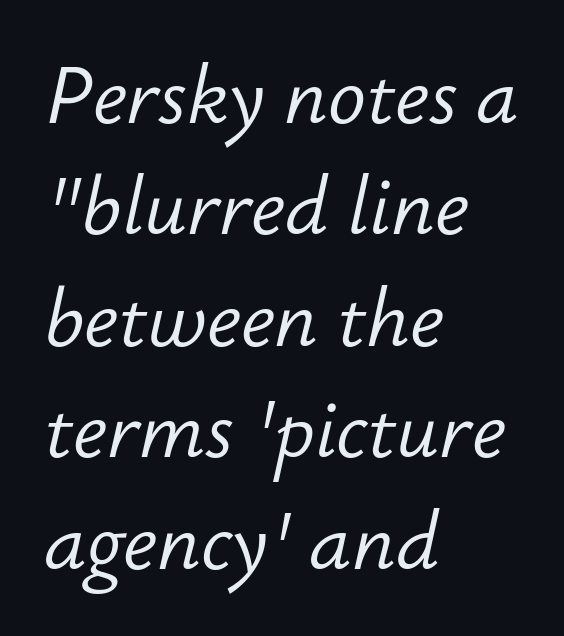
A typesetter would mark this as italic. Spacing verdict: proportional, widths tailored to each character. A classic flush-left, rag-right setting is used for this passage. The passage shown is not underscored anywhere.
